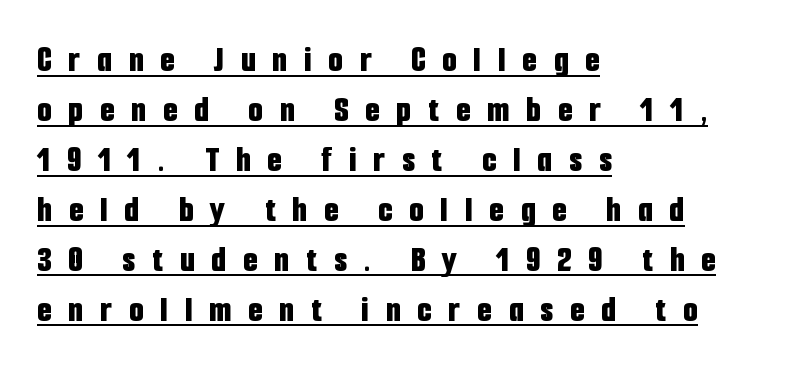
Q: Is the text bold? A: Yes.
Q: Is the text italic (slanted)? A: No, it is upright.
Q: Is the typeface a serif or a sans-serif typeface? A: Sans-serif.
Q: Is the text underlined? A: Yes.
Q: How is the paragraph aligned? A: Left-aligned.
Q: Is the spacing between letters normal or unusually wide? A: Unusually wide.
Q: Is the spacing between lines tight, normal or loose? A: Normal.
Q: Width (condensed, normal, or wide)? A: Condensed.
Q: Stroke contrast? A: Low.
Q: x-height? A: Medium.
Q: Monospaced? A: No.
